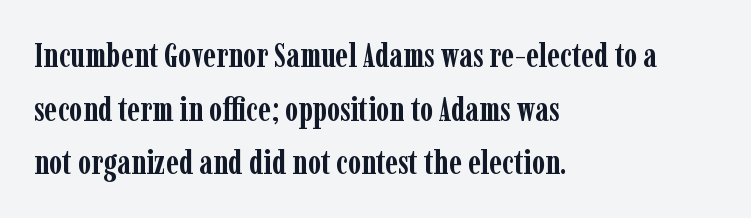
The passage shown has conventional tracking throughout. Casual observation: everything's shoved over to the left. Notice how descenders clear the ascenders below comfortably — that's standard leading. The rendering uses natural spacing where letterforms have individual widths. The words here are not underlined. The sample has been set heavy, in full bold.
